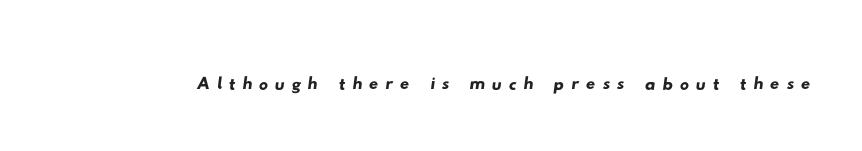
The image shows 46 px wide sans-serif type; set not underlined; low stroke contrast and a small x-height.
